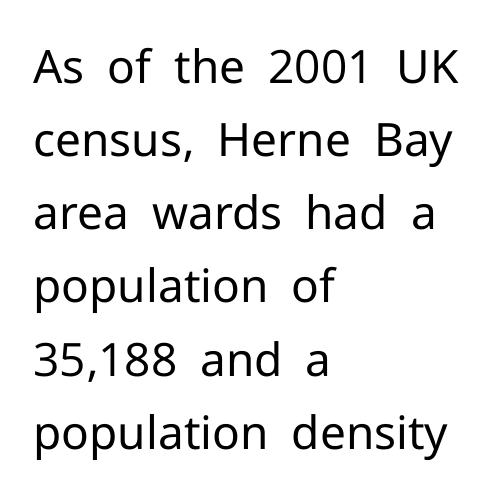
The paragraph has a hard left edge and a soft right edge. Summary of weight: not heavy and not bold. Is this a fixed-width face? No — the glyphs have proportional, varying widths. A roman cut, with each character standing at attention. Regular leading. Honestly, the letter spacing is just normal — you wouldn't notice it.
